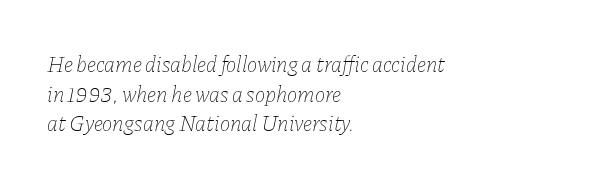
{"italic": "yes", "lean": "right", "slant_degrees": 11, "bold": "no", "underline": "no", "align": "left", "line_spacing": "normal", "line_spacing_ratio": 1.35, "letter_spacing": "normal", "letter_spacing_em": 0.0, "glyph_px": 22}
